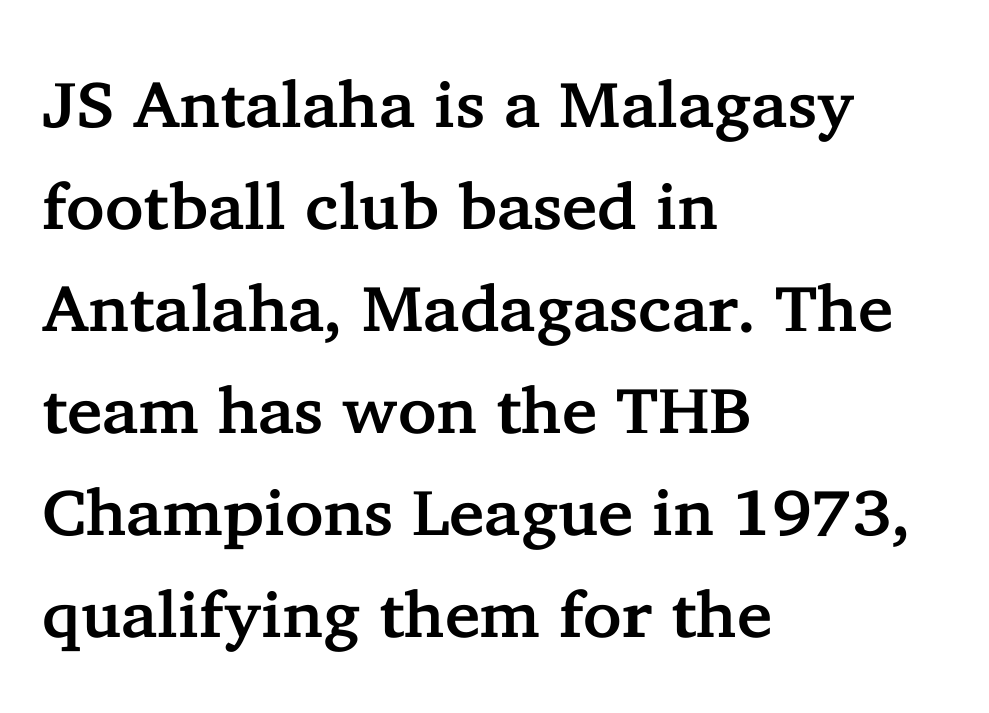
Quick note: not italic, upright. Look at the bottom of the vertical strokes: they flare into serifs here. The type is set solid horizontally, with unmodified tracking. Varying glyph widths throughout — classic text-font behaviour. Honestly, there is no underline to notice here at all. The ragged edge is on the right, which tells us the setting is flush left.
